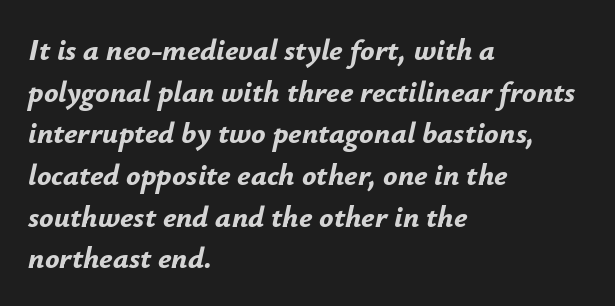
The image shows 30 px bold type, italic (leaning right); set left-aligned, normal line spacing (1.39x), normal letter spacing, not underlined; low stroke contrast and a small x-height.
